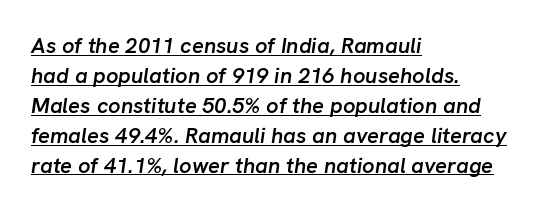
The specimen includes a rule beneath the text block's lines. Whoever set this chose a conventional vertical rhythm. Rendered with sloped, italic letterforms. How are the letters spaced? Ordinarily, with no added tracking. The lines in this sample share a left origin and differ only in where they stop.
